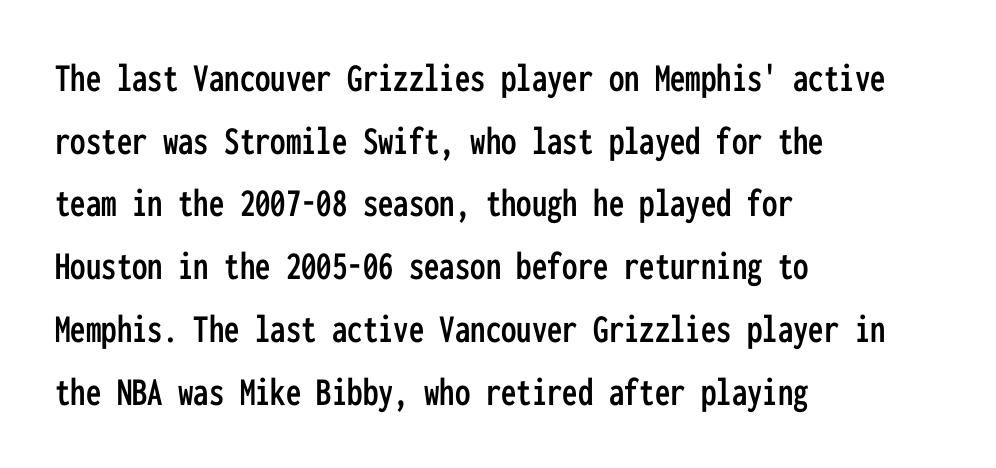
The letters carry no serifs — their stems end cleanly without finishing strokes. Horizontal alignment here is leftward, the default for most running prose. Glance below the letters and you will spot only blank space. Do the characters align in a grid? Yes, the font is monospaced. Caption: standard tracking, unaltered.
